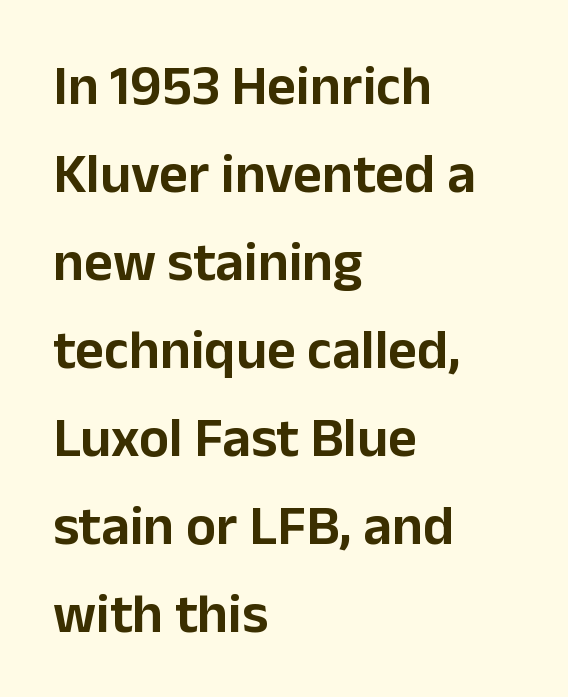
Q: Is the text italic (slanted)? A: No, it is upright.
Q: Is the typeface a serif or a sans-serif typeface? A: Sans-serif.
Q: Is the text underlined? A: No.
Q: How is the paragraph aligned? A: Left-aligned.
Q: Is the spacing between letters normal or unusually wide? A: Normal.
Q: Is the spacing between lines tight, normal or loose? A: Normal.
Q: Width (condensed, normal, or wide)? A: Normal.
Q: Stroke contrast? A: Low.
Q: x-height? A: Medium.
Q: Monospaced? A: No.
